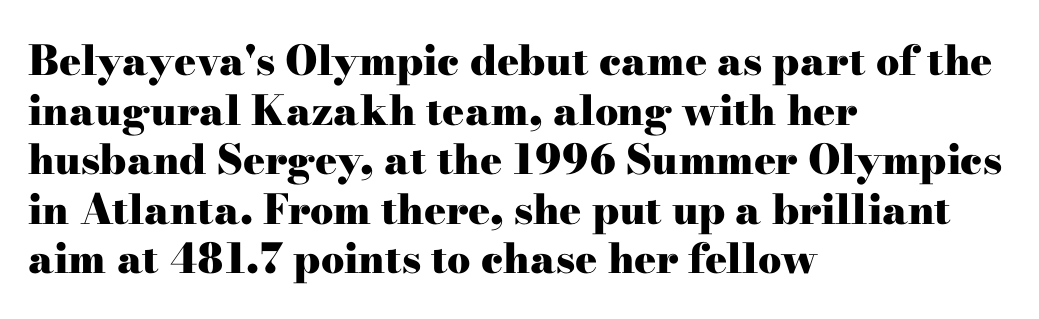
The image shows 41 px heavy, wide serif type, upright; set left-aligned, line spacing 1.21x, normal letter spacing, not underlined; high stroke contrast and a small x-height.
